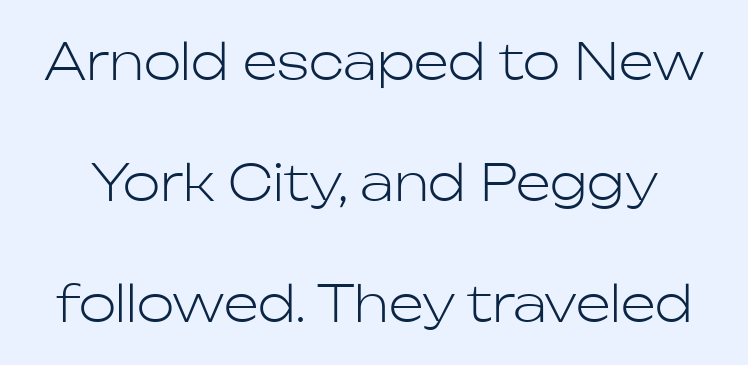
Q: Is the text bold? A: No.
Q: Is the text italic (slanted)? A: No, it is upright.
Q: Is the typeface a serif or a sans-serif typeface? A: Sans-serif.
Q: Is the text underlined? A: No.
Q: Is the spacing between letters normal or unusually wide? A: Normal.
Q: Is the spacing between lines tight, normal or loose? A: Loose.
Q: Width (condensed, normal, or wide)? A: Normal.
Q: Stroke contrast? A: Low.
Q: x-height? A: Medium.
Q: Monospaced? A: No.
